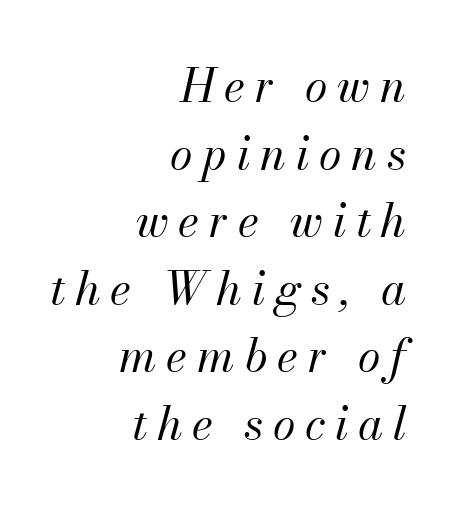
Q: Is the text bold? A: No.
Q: Is the text italic (slanted)? A: Yes, it leans right by about 13 degrees.
Q: Is the text underlined? A: No.
Q: How is the paragraph aligned? A: Right-aligned.
Q: Is the spacing between letters normal or unusually wide? A: Unusually wide.
Q: Is the spacing between lines tight, normal or loose? A: Normal.
Q: Width (condensed, normal, or wide)? A: Normal.
Q: Stroke contrast? A: Medium.
Q: x-height? A: Small.
Q: Monospaced? A: No.
